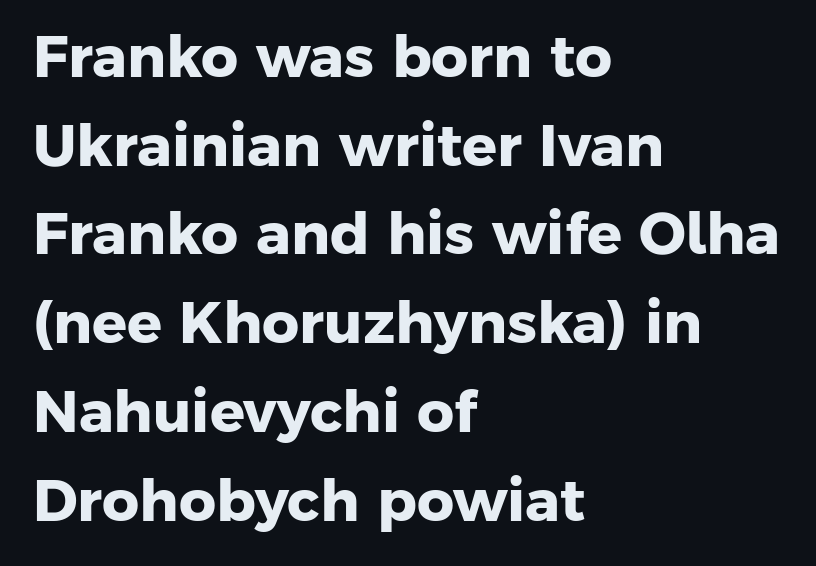
Q: Is the text bold? A: Yes.
Q: Is the typeface a serif or a sans-serif typeface? A: Sans-serif.
Q: Is the text underlined? A: No.
Q: How is the paragraph aligned? A: Left-aligned.
Q: Is the spacing between letters normal or unusually wide? A: Normal.
Q: Is the spacing between lines tight, normal or loose? A: Normal.
Q: Width (condensed, normal, or wide)? A: Normal.
Q: Stroke contrast? A: Low.
Q: x-height? A: Medium.
Q: Monospaced? A: No.
